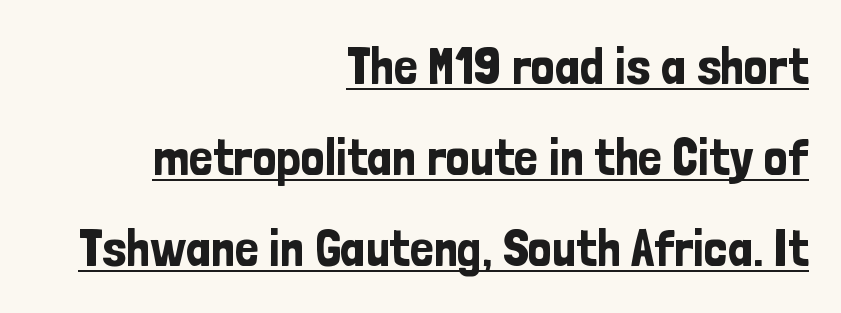
The image shows 53 px condensed sans-serif type, upright; set right-aligned, line spacing 1.72x, normal letter spacing, underlined; low stroke contrast and a medium x-height.
